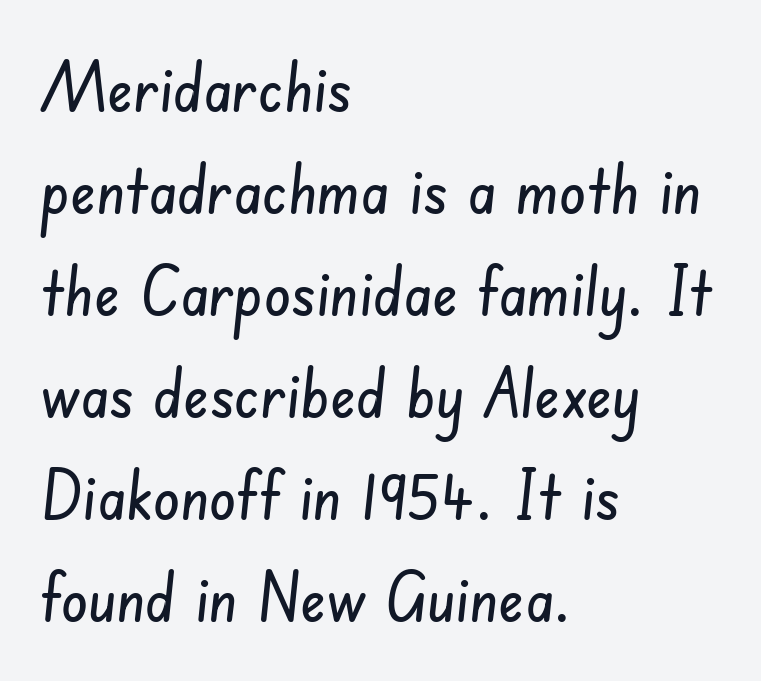
The image shows 68 px condensed sans-serif type; set left-aligned, normal line spacing (1.5x), normal letter spacing, not underlined; low stroke contrast and a small x-height.
